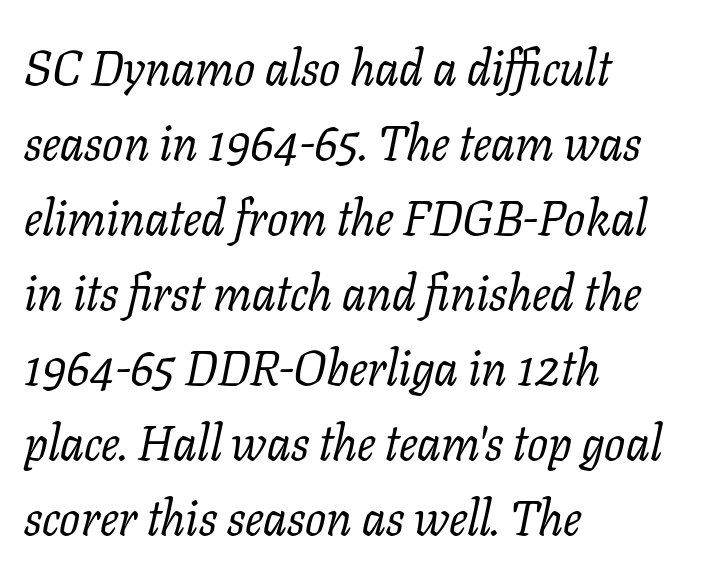
{"serif": "yes", "italic": "yes", "lean": "right", "slant_degrees": 11, "bold": "no", "weight": "regular", "width": "normal", "stroke_contrast": "low", "x_height": "medium", "monospaced": "no", "underline": "no", "align": "left", "line_spacing": "normal", "line_spacing_ratio": 1.53, "letter_spacing": "normal", "letter_spacing_em": 0.0, "glyph_px": 49}
